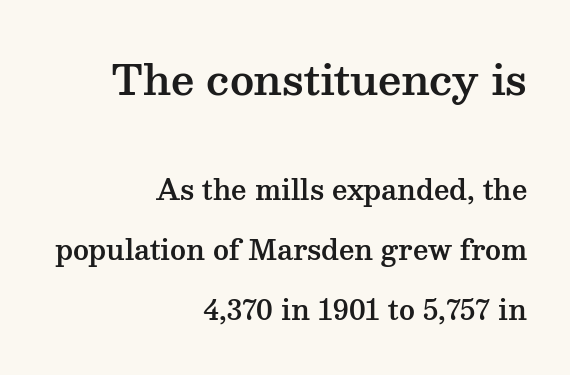
Posture: straight, roman, zero tilt. Summary of vertical rhythm: relaxed, with wide interline spacing. Any mark beneath the type? The region is blank. Bigger letters appear in the top chunk; the bottom chunk is reduced. Looks like regular typesetting: each glyph gets only the width it needs. Nothing unusual about the tracking: characters are spaced as the font intends.
